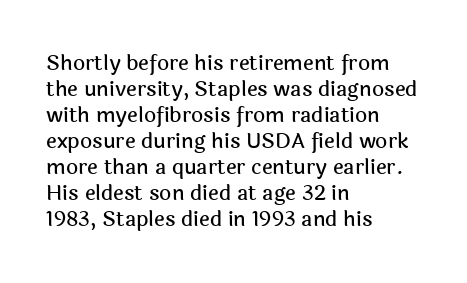
Q: Is the text italic (slanted)? A: No, it is upright.
Q: Is the text underlined? A: No.
Q: How is the paragraph aligned? A: Left-aligned.
Q: Is the spacing between letters normal or unusually wide? A: Normal.
